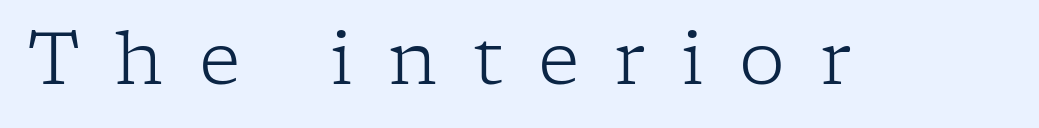
{"serif": "yes", "italic": "no", "bold": "no", "weight": "light", "width": "normal", "stroke_contrast": "low", "x_height": "medium", "monospaced": "no", "underline": "no", "letter_spacing": "wide", "letter_spacing_em": 0.48, "glyph_px": 73}
